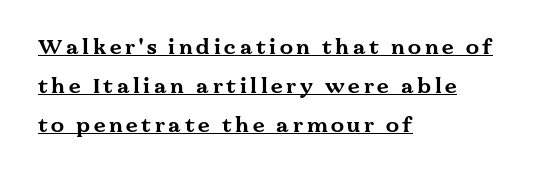
{"italic": "no", "bold": "yes", "underline": "yes", "align": "left", "line_spacing_ratio": 1.86, "glyph_px": 21}
